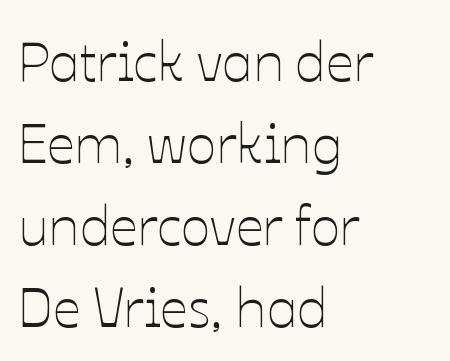
{"italic": "no", "bold": "no", "weight": "thin", "width": "normal", "stroke_contrast": "low", "x_height": "medium", "monospaced": "no", "underline": "no", "align": "left", "line_spacing": "normal", "line_spacing_ratio": 1.49, "letter_spacing": "normal", "letter_spacing_em": 0.0, "glyph_px": 55}
